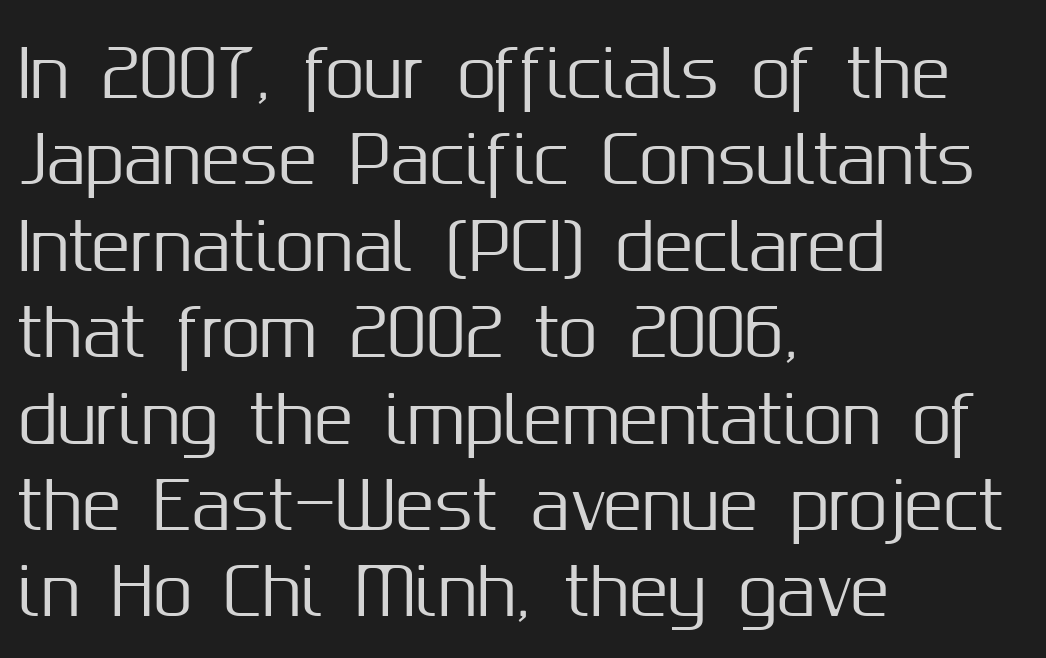
Q: Is the text italic (slanted)? A: No, it is upright.
Q: Is the typeface a serif or a sans-serif typeface? A: Sans-serif.
Q: Is the text underlined? A: No.
Q: How is the paragraph aligned? A: Left-aligned.
Q: Is the spacing between letters normal or unusually wide? A: Normal.
Q: Is the spacing between lines tight, normal or loose? A: Normal.
Q: Width (condensed, normal, or wide)? A: Normal.
Q: Stroke contrast? A: Medium.
Q: x-height? A: Medium.
Q: Monospaced? A: No.
